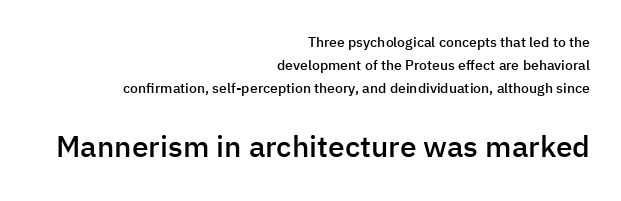
The image shows 30 px semibold sans-serif type, upright; set right-aligned, normal line spacing (1.64x), normal letter spacing, not underlined; the second (bottom) block is 2.14x larger; low stroke contrast and a medium x-height.
